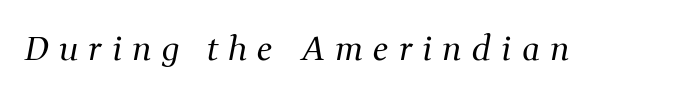
Q: Is the text bold? A: No.
Q: Is the text italic (slanted)? A: Yes, it leans right by about 11 degrees.
Q: Is the typeface a serif or a sans-serif typeface? A: Serif.
Q: Is the text underlined? A: No.
Q: Is the spacing between letters normal or unusually wide? A: Unusually wide.
Q: Width (condensed, normal, or wide)? A: Normal.
Q: Stroke contrast? A: Medium.
Q: x-height? A: Medium.
Q: Monospaced? A: No.
